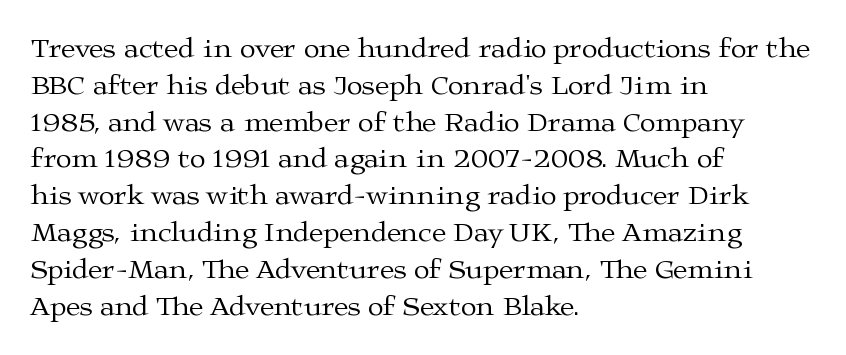
{"serif": "yes", "italic": "no", "bold": "no", "weight": "regular", "width": "wide", "stroke_contrast": "medium", "x_height": "medium", "monospaced": "no", "underline": "no", "align": "left", "line_spacing": "normal", "line_spacing_ratio": 1.27, "letter_spacing": "normal", "letter_spacing_em": 0.0, "glyph_px": 29}
